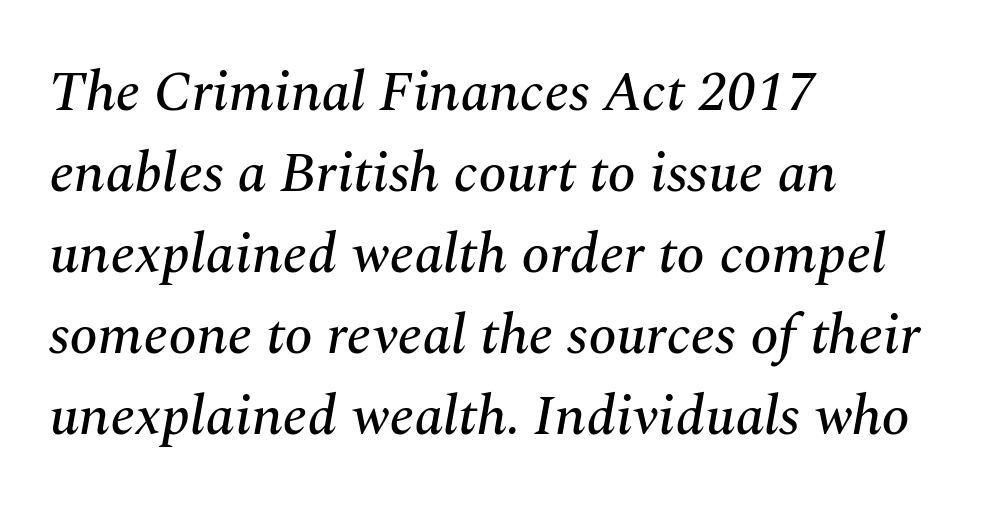
The image shows 57 px serif type, italic (leaning right); set left-aligned, normal line spacing (1.42x), normal letter spacing, not underlined; medium stroke contrast and a medium x-height.
